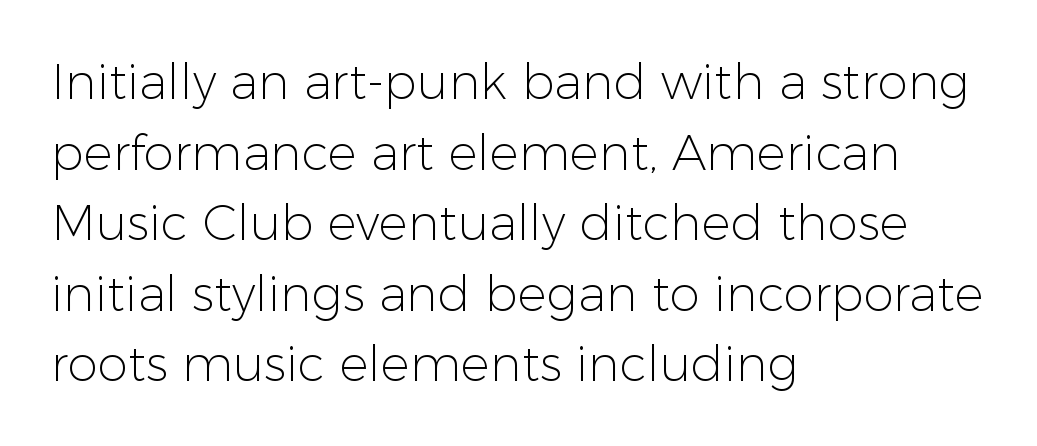
The image shows 49 px light sans-serif type, upright; set left-aligned, normal line spacing (1.44x), normal letter spacing, not underlined; low stroke contrast and a medium x-height.
